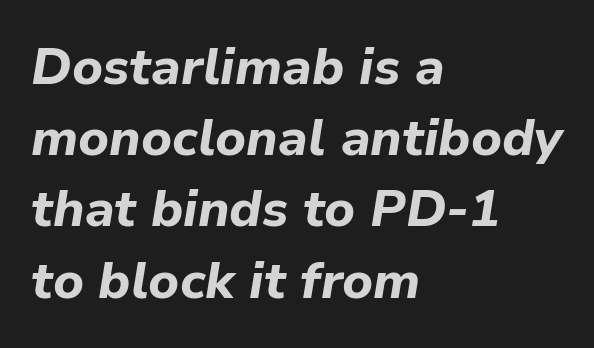
Horizontal bands of white between lines are of average thickness. Looking at the ascenders, they clearly lean. Characters follow at the spacing the type designer built in. Where is the straight margin? On the left.
